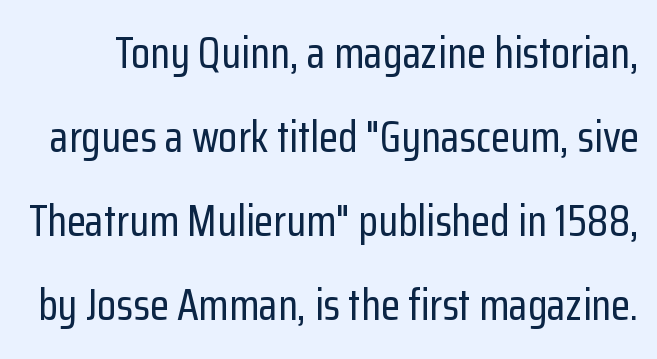
{"serif": "no", "italic": "no", "width": "condensed", "stroke_contrast": "low", "x_height": "medium", "monospaced": "no", "underline": "no", "line_spacing": "loose", "line_spacing_ratio": 1.91, "letter_spacing": "normal", "letter_spacing_em": 0.0, "glyph_px": 44}
